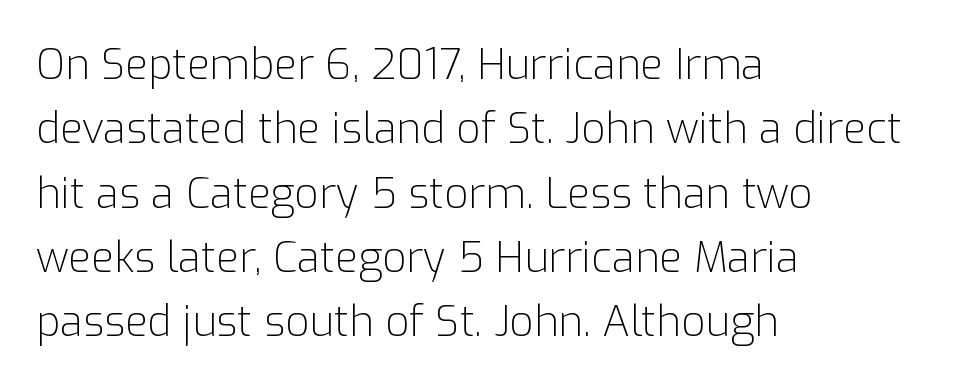
{"serif": "no", "italic": "no", "bold": "no", "weight": "light", "width": "normal", "stroke_contrast": "low", "x_height": "medium", "monospaced": "no", "underline": "no", "align": "left", "line_spacing": "normal", "line_spacing_ratio": 1.53, "letter_spacing": "normal", "letter_spacing_em": 0.0, "glyph_px": 42}
